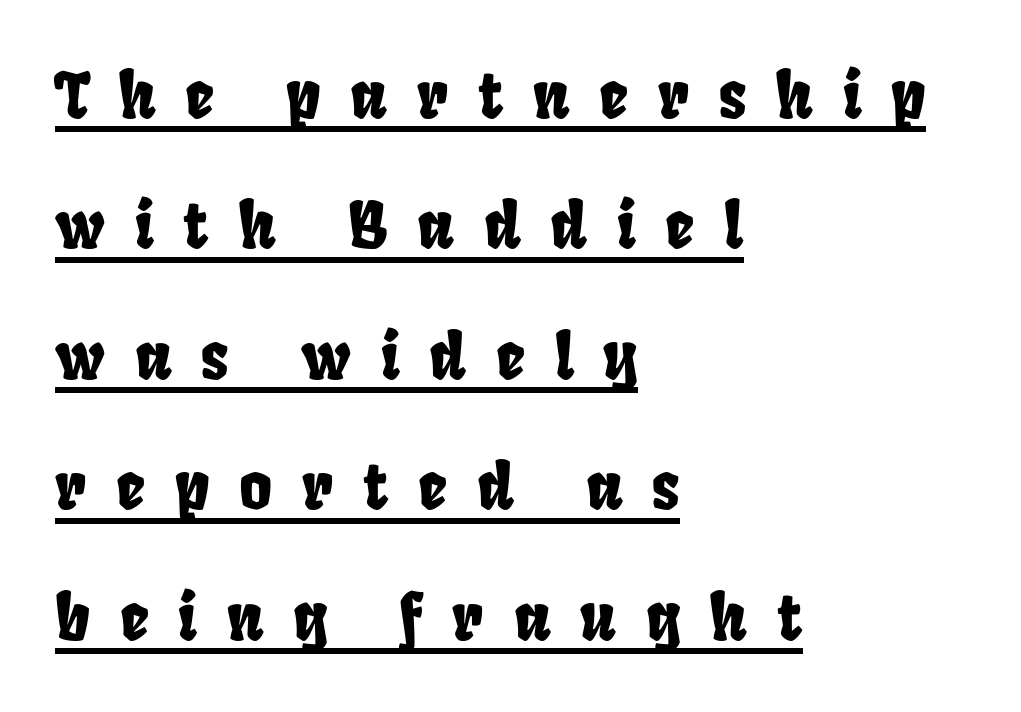
Tracking here is generous; glyphs stand well apart from one another. The passage shown is typed in a proportional face where columns would drift. The vertical gap from one line to the next is large. Are there feet on the stems? There aren't — it's a sans. Visually the block forms a straight wall on the left and a jagged coastline on the right.
